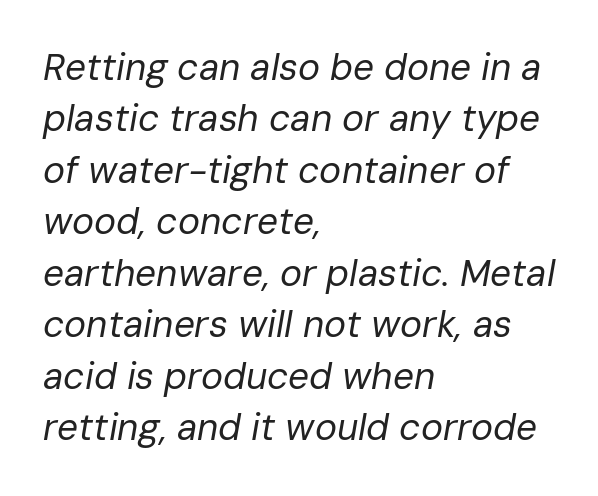
The image shows 37 px regular-weight type, italic (leaning right); set left-aligned, normal line spacing (1.39x), normal letter spacing, not underlined; low stroke contrast and a medium x-height.
